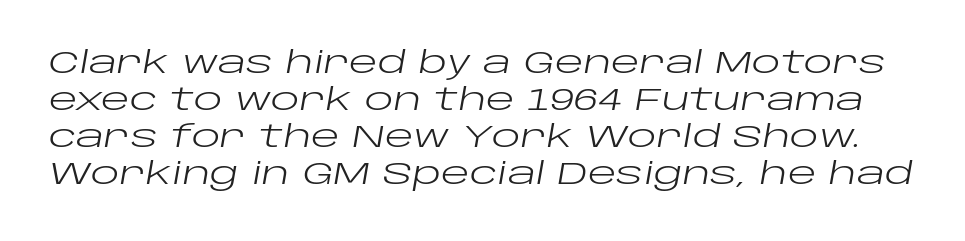
The image shows 30 px regular-weight, wide type, italic (leaning right); set line spacing 1.23x, normal letter spacing, not underlined; low stroke contrast and a large x-height.
